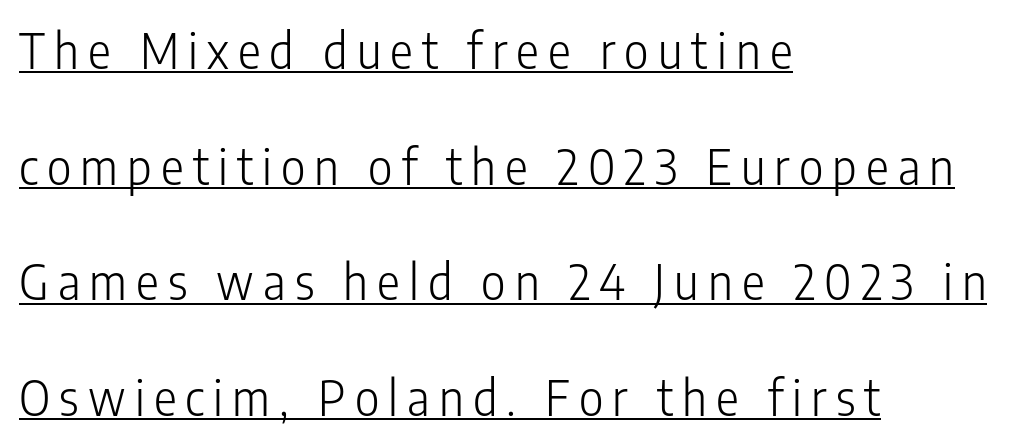
The image shows 48 px light, condensed sans-serif type, upright; set left-aligned, loose line spacing (2.41x), underlined; low stroke contrast and a medium x-height.
